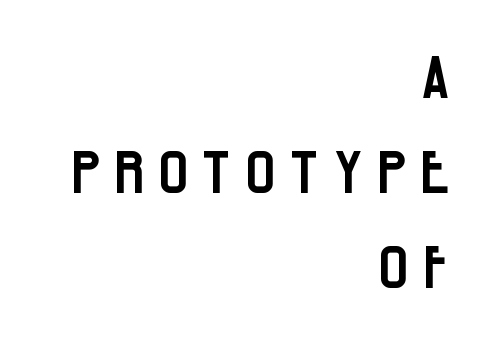
The image shows 59 px condensed sans-serif type, upright; set right-aligned, normal line spacing (1.61x), not underlined; low stroke contrast and a large x-height.
